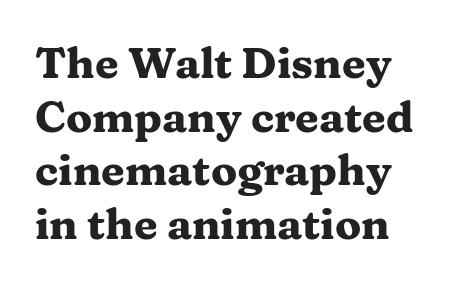
Casual observation: everything's shoved over to the left. Serifs: yes, visible at the terminals of the letterforms. A normal amount of white space separates one row of letters from the next. Any mark beneath the type? The region is blank. The gaps between neighbouring characters are ordinary and unremarkable. As a designer I'd log this as weight 700, bold.
